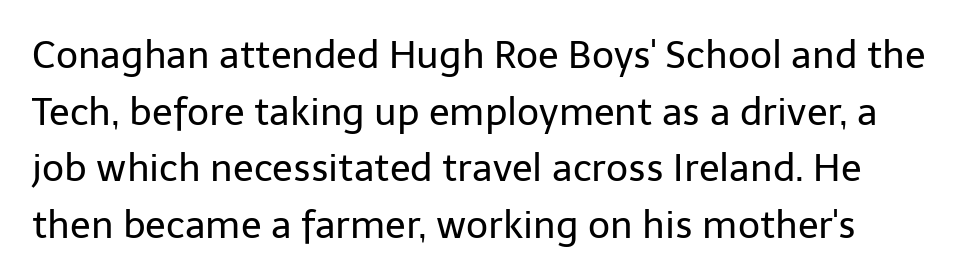
The image shows 38 px regular-weight sans-serif type, upright; set normal line spacing (1.49x), normal letter spacing, not underlined; low stroke contrast and a medium x-height.
